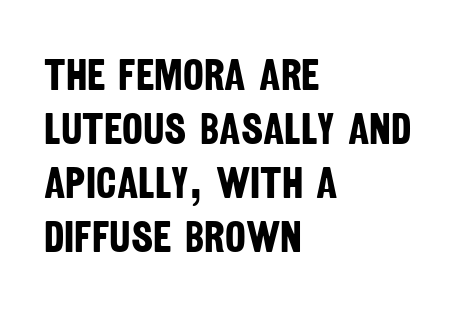
{"serif": "no", "bold": "yes", "weight": "bold", "width": "condensed", "stroke_contrast": "low", "x_height": "large", "monospaced": "no", "underline": "no", "align": "left", "line_spacing_ratio": 1.23, "letter_spacing": "normal", "letter_spacing_em": 0.0, "glyph_px": 44}
